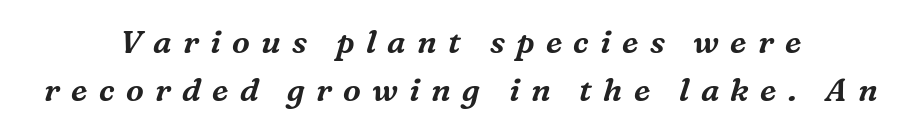
{"serif": "yes", "italic": "yes", "lean": "right", "slant_degrees": 16, "width": "normal", "stroke_contrast": "medium", "x_height": "medium", "monospaced": "no", "underline": "no", "align": "center", "line_spacing": "normal", "line_spacing_ratio": 1.51, "letter_spacing": "wide", "letter_spacing_em": 0.35, "glyph_px": 32}
